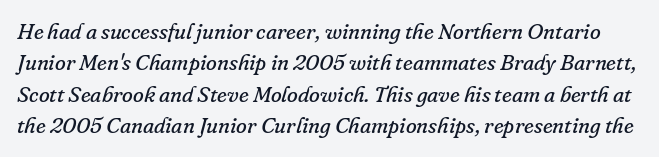
{"italic": "yes", "lean": "right", "slant_degrees": 16, "bold": "no", "underline": "no", "line_spacing": "normal", "line_spacing_ratio": 1.43, "letter_spacing": "normal", "letter_spacing_em": 0.0, "glyph_px": 22}
